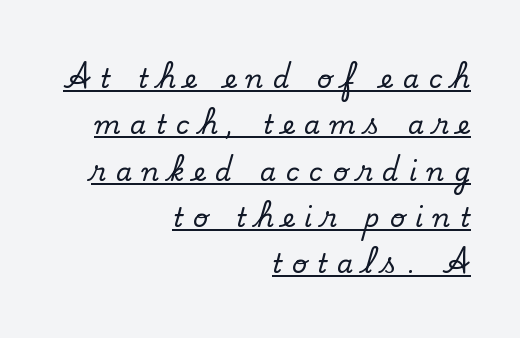
Q: Is the text italic (slanted)? A: Yes.
Q: Is the text underlined? A: Yes.
Q: How is the paragraph aligned? A: Right-aligned.
Q: Is the spacing between letters normal or unusually wide? A: Unusually wide.
